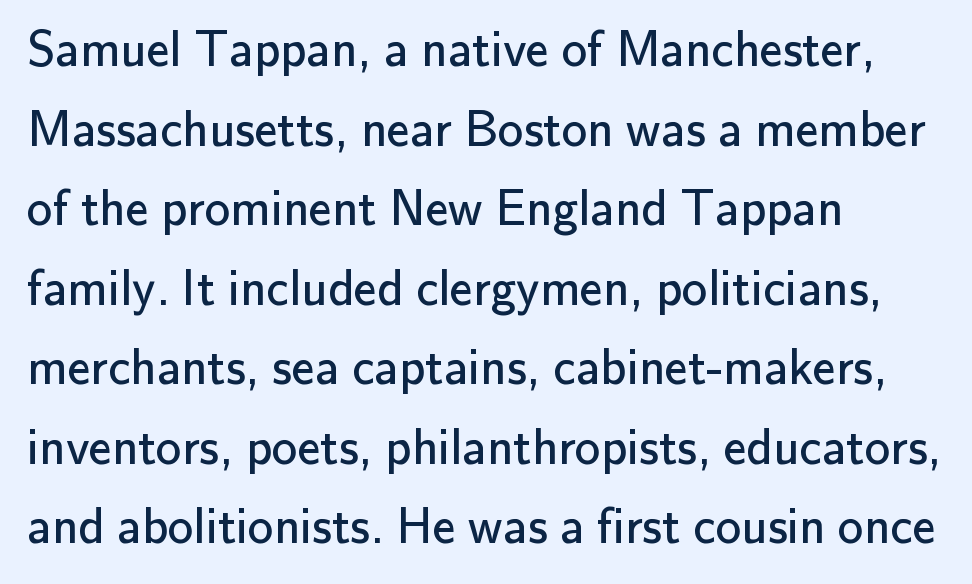
Q: Is the text bold? A: No.
Q: Is the text italic (slanted)? A: No, it is upright.
Q: Is the typeface a serif or a sans-serif typeface? A: Sans-serif.
Q: Is the text underlined? A: No.
Q: How is the paragraph aligned? A: Left-aligned.
Q: Is the spacing between letters normal or unusually wide? A: Normal.
Q: Is the spacing between lines tight, normal or loose? A: Normal.
Q: Width (condensed, normal, or wide)? A: Normal.
Q: Stroke contrast? A: Low.
Q: x-height? A: Small.
Q: Monospaced? A: No.
